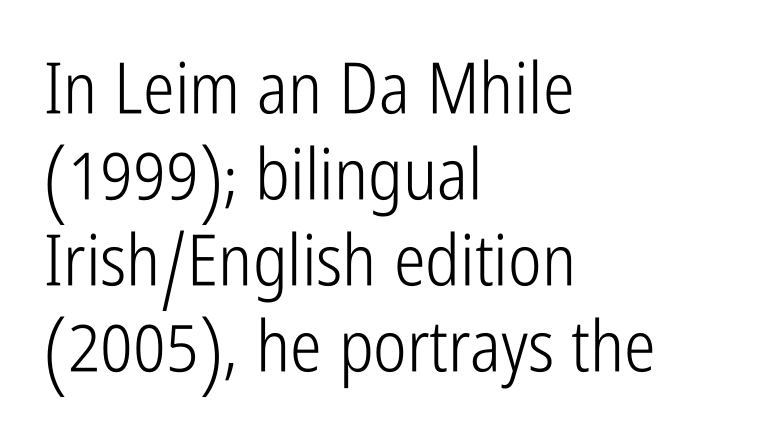
Q: Is the text bold? A: No.
Q: Is the text italic (slanted)? A: No, it is upright.
Q: Is the typeface a serif or a sans-serif typeface? A: Sans-serif.
Q: Is the text underlined? A: No.
Q: How is the paragraph aligned? A: Left-aligned.
Q: Is the spacing between letters normal or unusually wide? A: Normal.
Q: Width (condensed, normal, or wide)? A: Condensed.
Q: Stroke contrast? A: Low.
Q: x-height? A: Medium.
Q: Monospaced? A: No.
